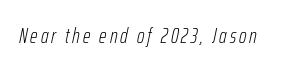
{"italic": "yes", "lean": "right", "slant_degrees": 12, "bold": "no", "underline": "no", "glyph_px": 21}
